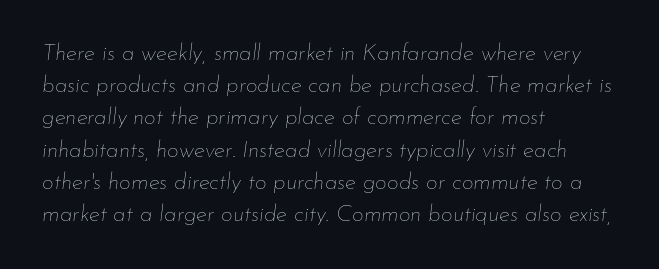
Q: Is the text bold? A: No.
Q: Is the text italic (slanted)? A: Yes, it leans right by about 7 degrees.
Q: Is the text underlined? A: No.
Q: How is the paragraph aligned? A: Left-aligned.
Q: Is the spacing between letters normal or unusually wide? A: Normal.
Q: Is the spacing between lines tight, normal or loose? A: Normal.
